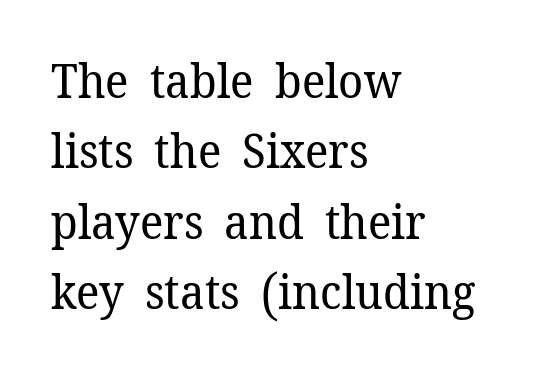
Q: Is the text bold? A: No.
Q: Is the text italic (slanted)? A: No, it is upright.
Q: Is the typeface a serif or a sans-serif typeface? A: Serif.
Q: Is the text underlined? A: No.
Q: How is the paragraph aligned? A: Left-aligned.
Q: Is the spacing between letters normal or unusually wide? A: Normal.
Q: Is the spacing between lines tight, normal or loose? A: Normal.
Q: Width (condensed, normal, or wide)? A: Normal.
Q: Stroke contrast? A: Low.
Q: x-height? A: Medium.
Q: Monospaced? A: No.
